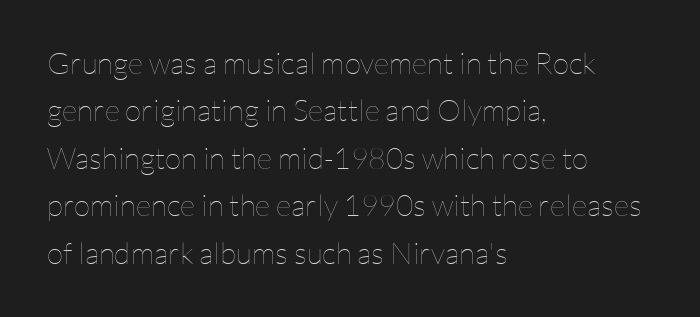
{"italic": "no", "bold": "no", "weight": "thin", "width": "normal", "stroke_contrast": "low", "x_height": "medium", "monospaced": "no", "underline": "no", "align": "left", "line_spacing": "normal", "line_spacing_ratio": 1.58, "letter_spacing": "normal", "letter_spacing_em": 0.0, "glyph_px": 30}
